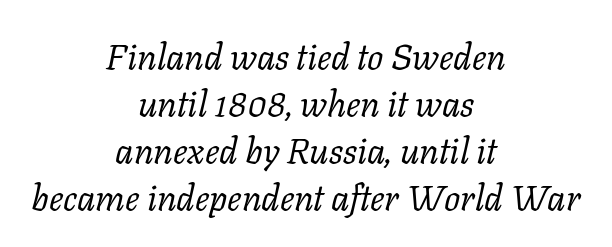
{"serif": "yes", "italic": "yes", "lean": "right", "slant_degrees": 11, "bold": "no", "weight": "regular", "width": "normal", "stroke_contrast": "low", "x_height": "medium", "monospaced": "no", "underline": "no", "align": "center", "line_spacing": "normal", "line_spacing_ratio": 1.31, "letter_spacing": "normal", "letter_spacing_em": 0.0, "glyph_px": 36}
